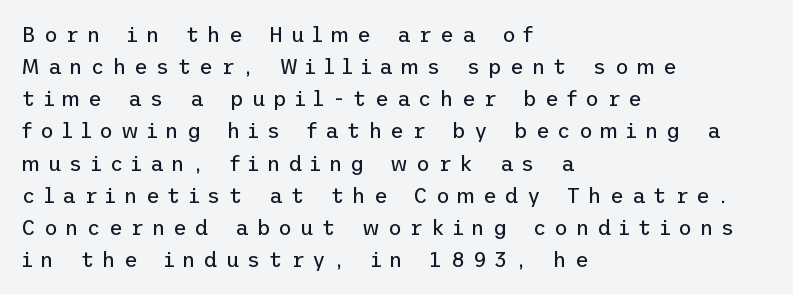
Q: Is the text bold? A: No.
Q: Is the text italic (slanted)? A: No, it is upright.
Q: Is the text underlined? A: No.
Q: How is the paragraph aligned? A: Left-aligned.
Q: Is the spacing between letters normal or unusually wide? A: Unusually wide.
Q: Is the spacing between lines tight, normal or loose? A: Normal.
